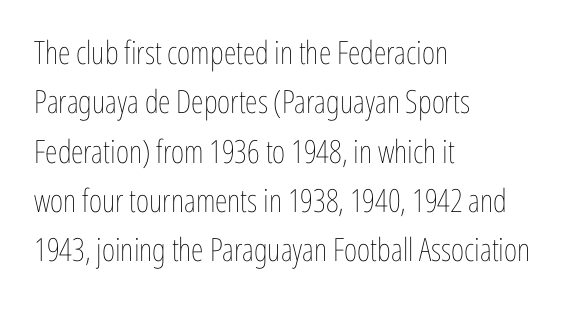
{"italic": "no", "bold": "no", "weight": "thin", "width": "condensed", "stroke_contrast": "low", "x_height": "medium", "monospaced": "no", "underline": "no", "align": "left", "line_spacing": "normal", "line_spacing_ratio": 1.54, "letter_spacing": "normal", "letter_spacing_em": 0.0, "glyph_px": 32}
